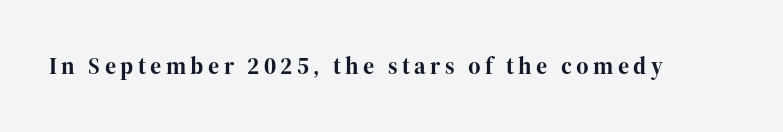
The image shows 24 px bold type, upright; set not underlined.
